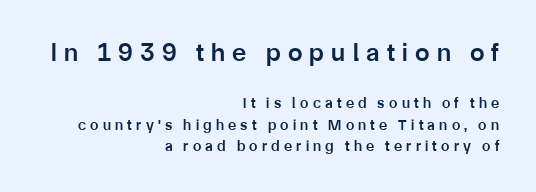
You could only call the tracking loose — the letters float apart. The area under the type is left untouched. Every character sits straight up, as roman type does. Block one is the big one; block two sits smaller underneath.
